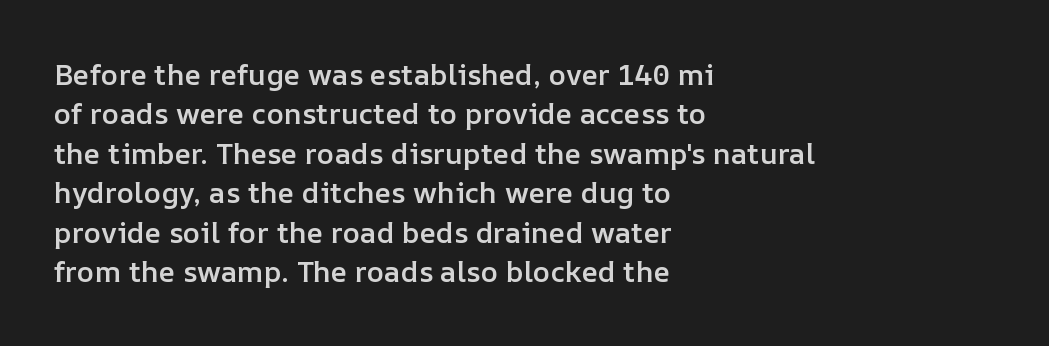
Q: Is the text bold? A: Semi-bold.
Q: Is the text italic (slanted)? A: No, it is upright.
Q: Is the text underlined? A: No.
Q: How is the paragraph aligned? A: Left-aligned.
Q: Is the spacing between letters normal or unusually wide? A: Normal.
Q: Is the spacing between lines tight, normal or loose? A: Normal.
Q: Width (condensed, normal, or wide)? A: Normal.
Q: Stroke contrast? A: Low.
Q: x-height? A: Medium.
Q: Monospaced? A: No.
